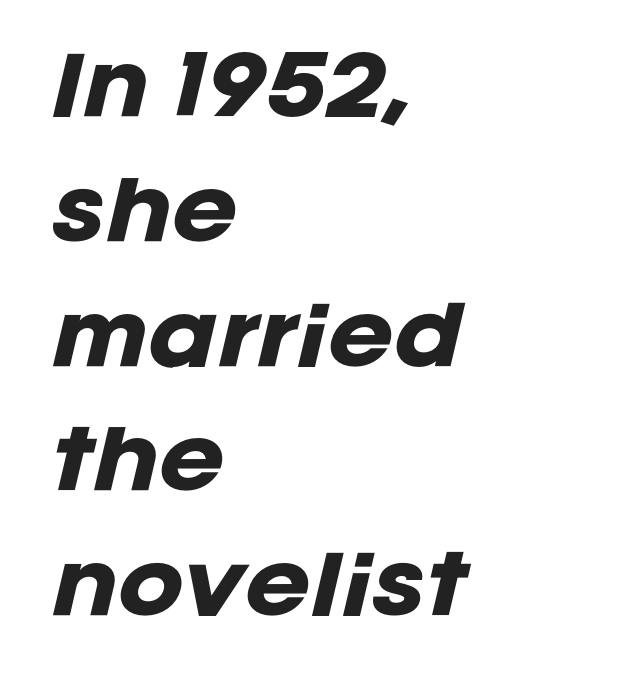
Q: Is the text bold? A: Yes.
Q: Is the text italic (slanted)? A: Yes, it leans right by about 12 degrees.
Q: Is the text underlined? A: No.
Q: How is the paragraph aligned? A: Left-aligned.
Q: Is the spacing between letters normal or unusually wide? A: Normal.
Q: Is the spacing between lines tight, normal or loose? A: Normal.
Q: Width (condensed, normal, or wide)? A: Normal.
Q: Stroke contrast? A: Low.
Q: x-height? A: Large.
Q: Monospaced? A: No.
